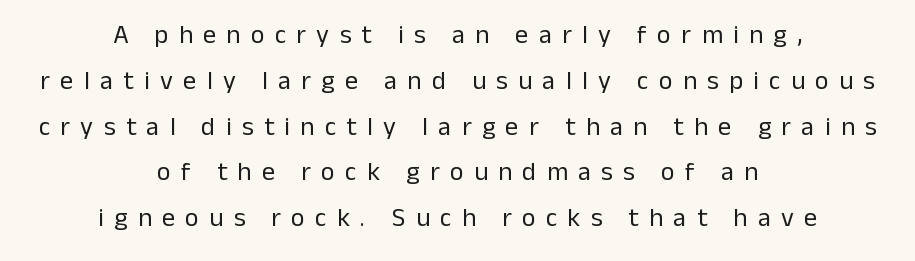
Q: Is the text bold? A: No.
Q: Is the text italic (slanted)? A: No, it is upright.
Q: Is the text underlined? A: No.
Q: How is the paragraph aligned? A: Centered.
Q: Is the spacing between letters normal or unusually wide? A: Unusually wide.
